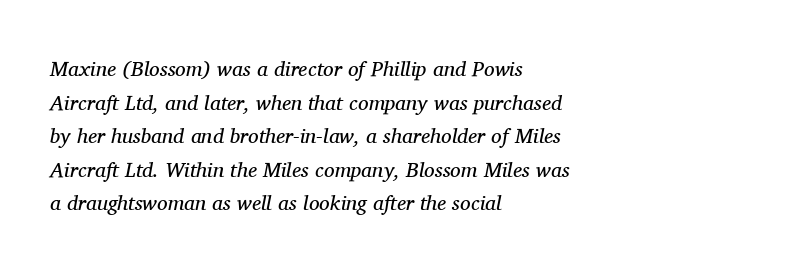
{"italic": "yes", "lean": "right", "slant_degrees": 11, "bold": "no", "underline": "no", "align": "left", "line_spacing": "normal", "line_spacing_ratio": 1.6, "letter_spacing": "normal", "letter_spacing_em": 0.0, "glyph_px": 21}
